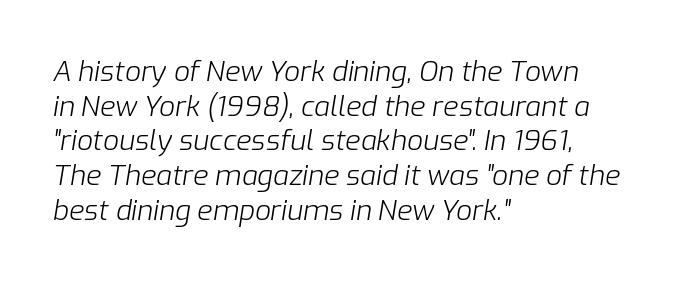
Q: Is the text bold? A: No.
Q: Is the text italic (slanted)? A: Yes, it leans right by about 9 degrees.
Q: Is the text underlined? A: No.
Q: How is the paragraph aligned? A: Left-aligned.
Q: Is the spacing between letters normal or unusually wide? A: Normal.
Q: Width (condensed, normal, or wide)? A: Normal.
Q: Stroke contrast? A: Low.
Q: x-height? A: Medium.
Q: Monospaced? A: No.
